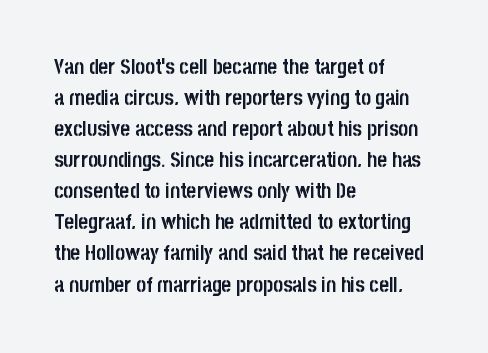
These lines keep a tight, regular rhythm from letter to letter. The typesetting leans heavy: a genuine bold. Line beginnings align vertically; line endings do not. If you drew a line through each stem, it would be perfectly vertical. Letters rest on an invisible, unmarked baseline.
